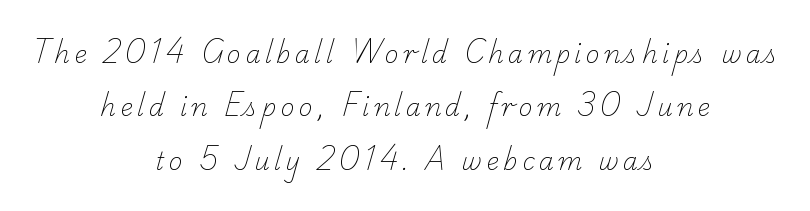
The image shows 24 px text type; set centered, loose line spacing (2.22x), not underlined.
